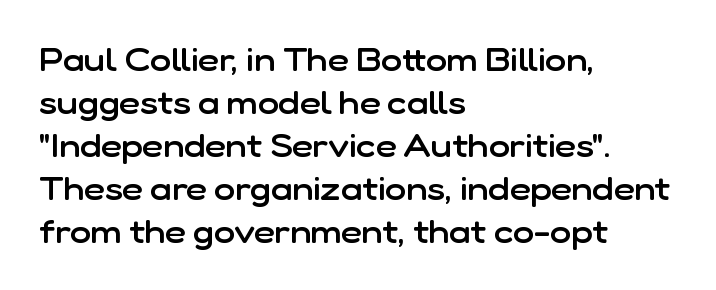
Q: Is the text bold? A: Semi-bold.
Q: Is the text italic (slanted)? A: No, it is upright.
Q: Is the typeface a serif or a sans-serif typeface? A: Sans-serif.
Q: Is the text underlined? A: No.
Q: How is the paragraph aligned? A: Left-aligned.
Q: Is the spacing between letters normal or unusually wide? A: Normal.
Q: Is the spacing between lines tight, normal or loose? A: Normal.
Q: Width (condensed, normal, or wide)? A: Normal.
Q: Stroke contrast? A: Low.
Q: x-height? A: Medium.
Q: Monospaced? A: No.
